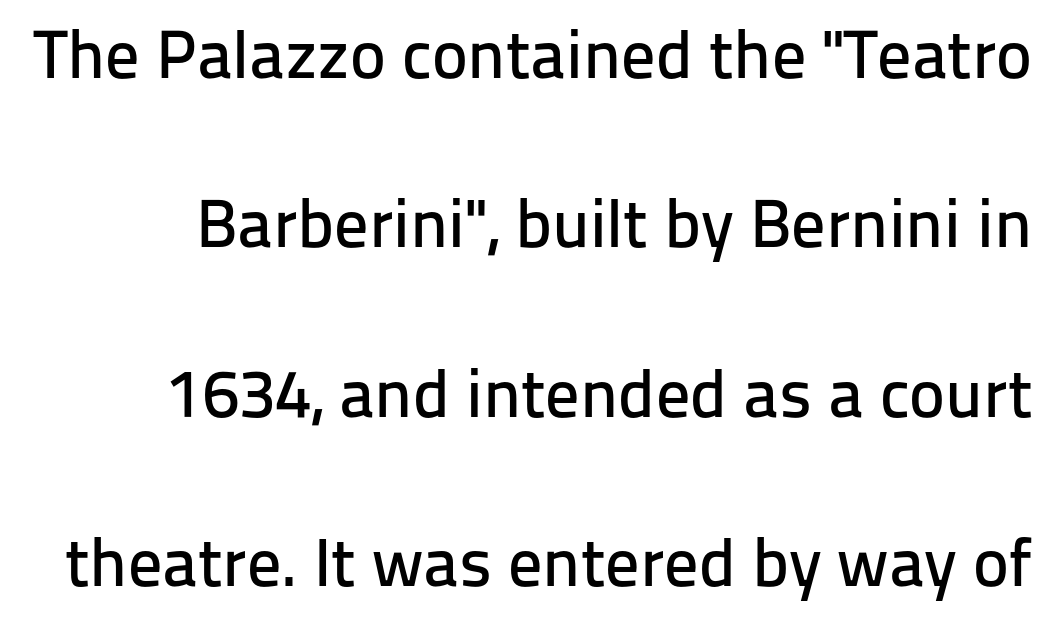
Q: Is the text italic (slanted)? A: No, it is upright.
Q: Is the typeface a serif or a sans-serif typeface? A: Sans-serif.
Q: Is the text underlined? A: No.
Q: Is the spacing between letters normal or unusually wide? A: Normal.
Q: Is the spacing between lines tight, normal or loose? A: Loose.
Q: Width (condensed, normal, or wide)? A: Normal.
Q: Stroke contrast? A: Low.
Q: x-height? A: Medium.
Q: Monospaced? A: No.
